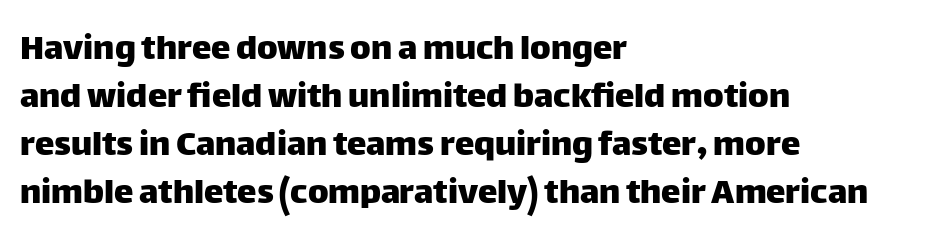
The image shows 39 px sans-serif type, upright; set left-aligned, line spacing 1.23x, normal letter spacing, not underlined; low stroke contrast and a large x-height.
